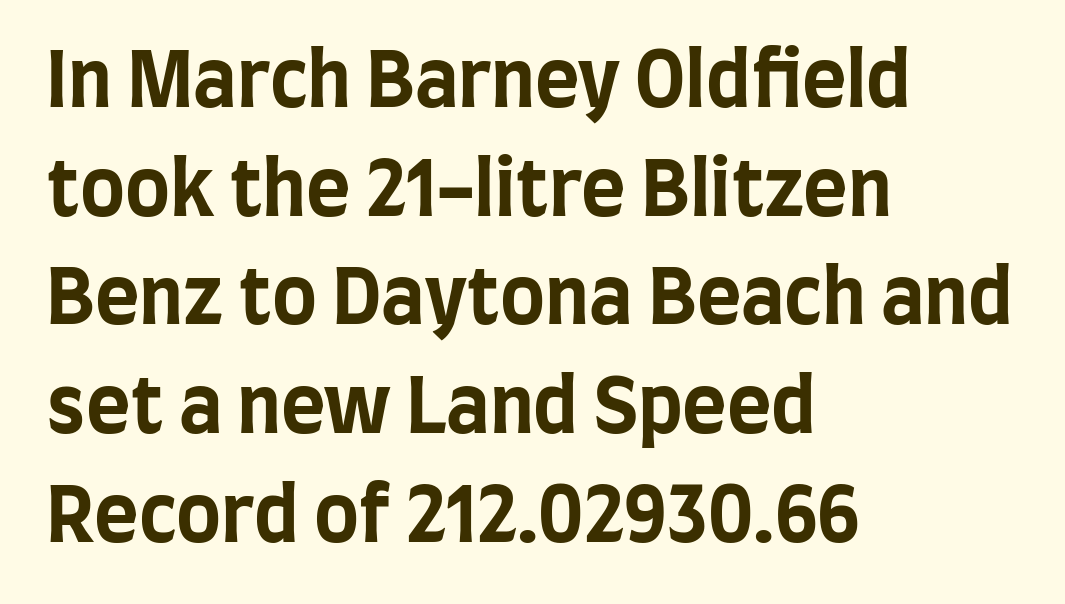
The image shows 76 px bold, condensed sans-serif type, upright; set left-aligned, normal line spacing (1.43x), normal letter spacing, not underlined; low stroke contrast and a large x-height.
